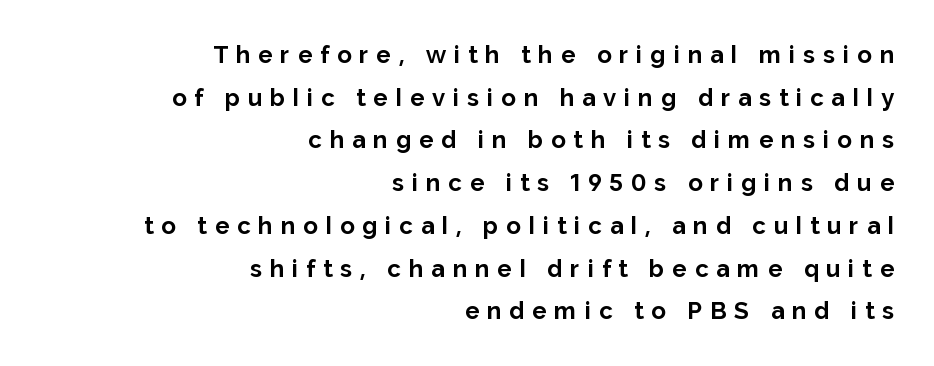
This sample uses an upright cut, with every glyph sitting square on the baseline. Plenty of ink on the page — the face is bold. The setting favours the right margin, as signatures and pull-quotes sometimes do. Honestly, the letter spacing is so wide it's the main thing you notice.
